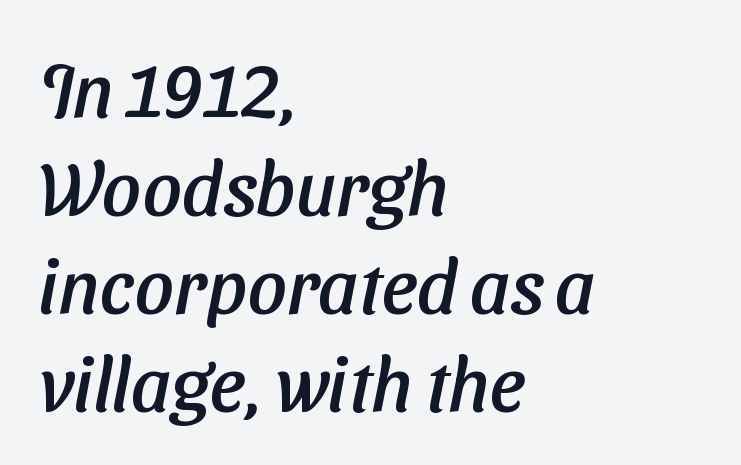
The image shows 76 px sans-serif type; set left-aligned, normal line spacing (1.29x), normal letter spacing, not underlined; low stroke contrast and a medium x-height.
